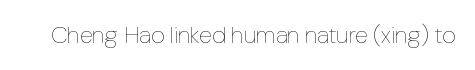
The image shows 24 px text type, upright; set normal letter spacing, not underlined.
